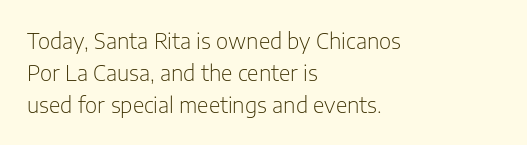
Vertical strokes here are truly vertical. The paragraph has a hard left edge and a soft right edge. The rendering uses a moderate line-height, typical for paragraphs. The cut favours lightness, reaching ordinary text weight at its darkest.
